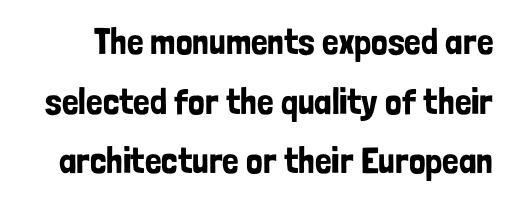
The image shows 37 px condensed sans-serif type, upright; set normal line spacing (1.61x), normal letter spacing, not underlined; low stroke contrast and a medium x-height.
